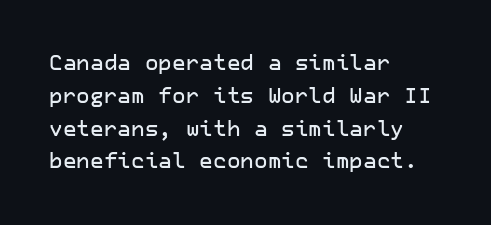
{"italic": "no", "underline": "no", "align": "left", "line_spacing": "normal", "line_spacing_ratio": 1.56, "letter_spacing": "normal", "letter_spacing_em": 0.0, "glyph_px": 21}
